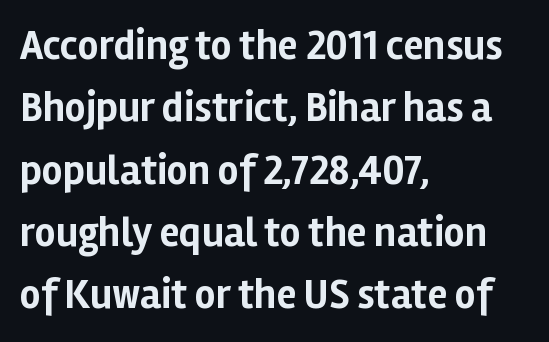
Q: Is the text bold? A: Yes.
Q: Is the text italic (slanted)? A: No, it is upright.
Q: Is the typeface a serif or a sans-serif typeface? A: Sans-serif.
Q: Is the text underlined? A: No.
Q: How is the paragraph aligned? A: Left-aligned.
Q: Is the spacing between letters normal or unusually wide? A: Normal.
Q: Is the spacing between lines tight, normal or loose? A: Normal.
Q: Width (condensed, normal, or wide)? A: Normal.
Q: Stroke contrast? A: Low.
Q: x-height? A: Medium.
Q: Monospaced? A: No.
